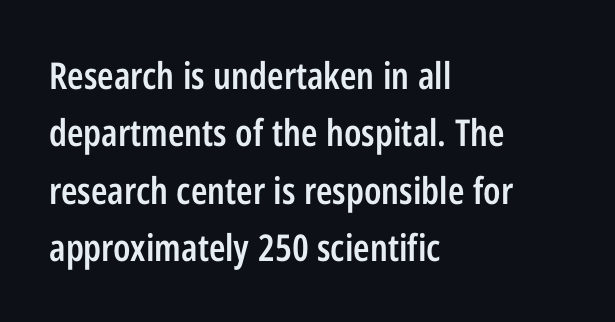
Q: Is the text bold? A: Semi-bold.
Q: Is the text italic (slanted)? A: No, it is upright.
Q: Is the typeface a serif or a sans-serif typeface? A: Sans-serif.
Q: Is the text underlined? A: No.
Q: How is the paragraph aligned? A: Left-aligned.
Q: Is the spacing between letters normal or unusually wide? A: Normal.
Q: Is the spacing between lines tight, normal or loose? A: Normal.
Q: Width (condensed, normal, or wide)? A: Condensed.
Q: Stroke contrast? A: Low.
Q: x-height? A: Medium.
Q: Monospaced? A: No.
